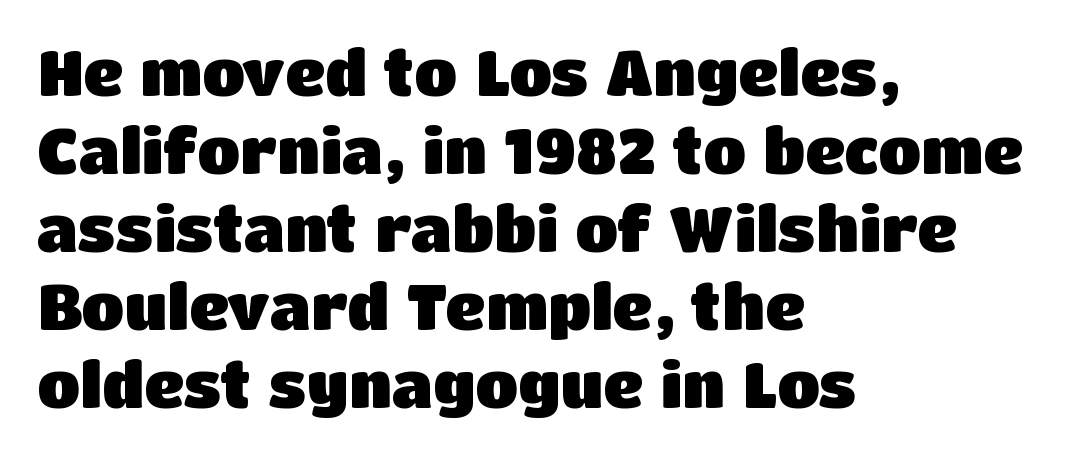
Q: Is the text bold? A: Yes.
Q: Is the text italic (slanted)? A: No, it is upright.
Q: Is the typeface a serif or a sans-serif typeface? A: Sans-serif.
Q: Is the text underlined? A: No.
Q: How is the paragraph aligned? A: Left-aligned.
Q: Is the spacing between letters normal or unusually wide? A: Normal.
Q: Is the spacing between lines tight, normal or loose? A: Normal.
Q: Width (condensed, normal, or wide)? A: Normal.
Q: Stroke contrast? A: Low.
Q: x-height? A: Large.
Q: Monospaced? A: No.
